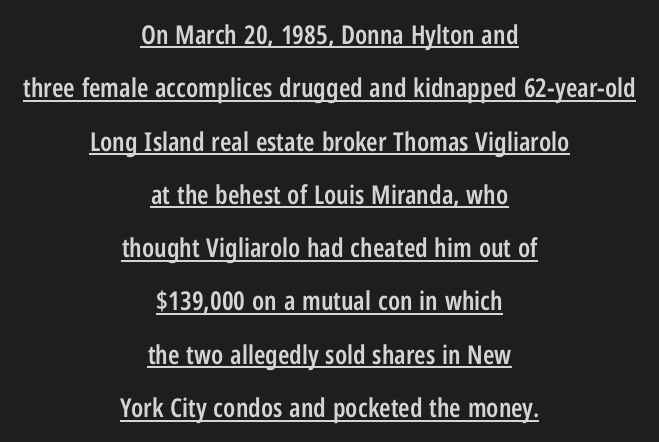
Q: Is the text bold? A: Semi-bold.
Q: Is the text italic (slanted)? A: No, it is upright.
Q: Is the text underlined? A: Yes.
Q: How is the paragraph aligned? A: Centered.
Q: Is the spacing between letters normal or unusually wide? A: Normal.
Q: Is the spacing between lines tight, normal or loose? A: Loose.
